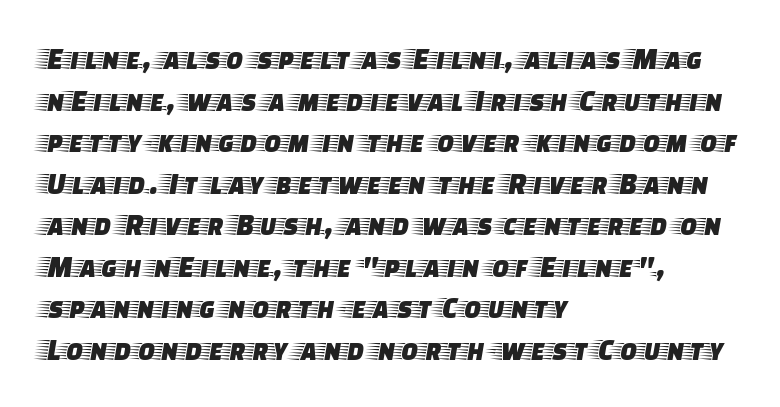
Q: Is the text italic (slanted)? A: Yes.
Q: Is the typeface a serif or a sans-serif typeface? A: Serif.
Q: Is the text underlined? A: No.
Q: How is the paragraph aligned? A: Left-aligned.
Q: Is the spacing between letters normal or unusually wide? A: Normal.
Q: Is the spacing between lines tight, normal or loose? A: Normal.
Q: Width (condensed, normal, or wide)? A: Wide.
Q: Stroke contrast? A: Low.
Q: x-height? A: Large.
Q: Monospaced? A: No.
